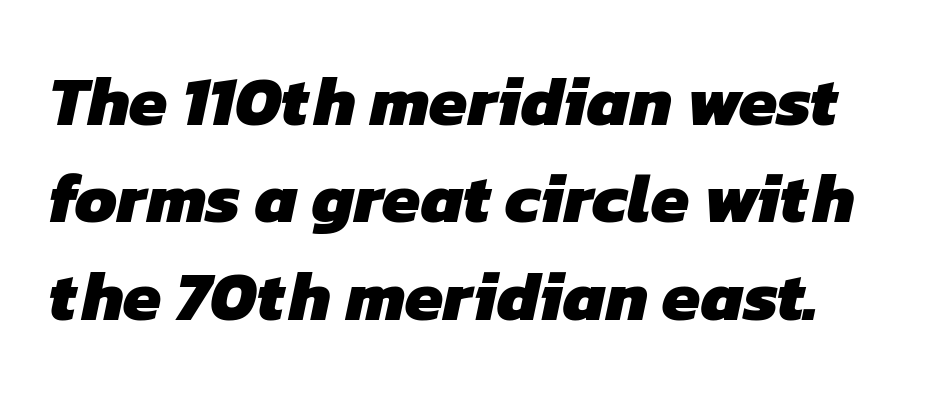
The rendering uses natural spacing where letterforms have individual widths. Check under the words: just untouched page. How heavy is the stroke? Heavy — this is a bold. Vertically, the passage feels balanced, rows spaced as you'd expect. The letters carry no serifs — their stems end cleanly without finishing strokes. Observe the ordinary spacing: letters are neighbours, not strangers.
